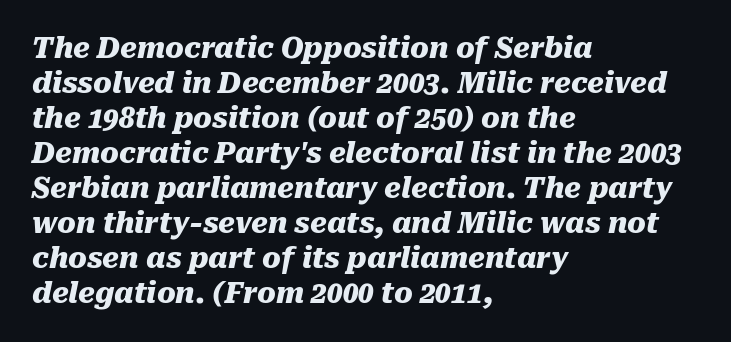
The passage shown leans; its letterforms are oblique. Here the designer chose a conventional face with non-uniform glyph widths. Horizontal bands of white between lines are of average thickness. The space directly below the letters is spotless.
